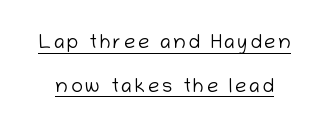
Q: Is the text bold? A: No.
Q: Is the text italic (slanted)? A: No, it is upright.
Q: Is the text underlined? A: Yes.
Q: Is the spacing between lines tight, normal or loose? A: Loose.
